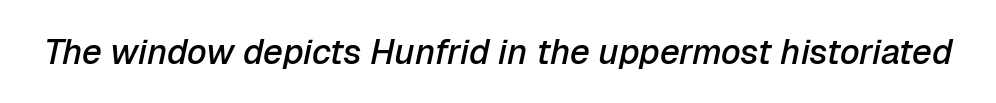
Tracking here is standard; glyphs follow each other at the usual distance. Summary of weight: moderately heavy, a semibold. Check under the words: just untouched page. Would a proofreader flag this as italicized? Yes. The passage shown is typed in a proportional face where columns would drift.
